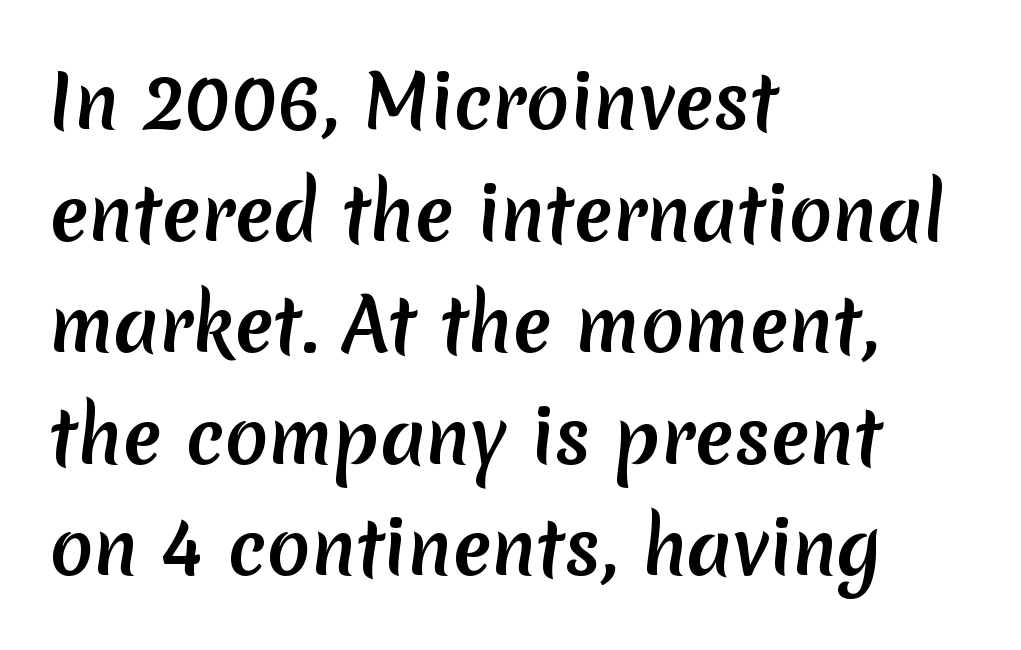
Q: Is the text bold? A: Yes.
Q: Is the typeface a serif or a sans-serif typeface? A: Sans-serif.
Q: Is the text underlined? A: No.
Q: How is the paragraph aligned? A: Left-aligned.
Q: Is the spacing between letters normal or unusually wide? A: Normal.
Q: Is the spacing between lines tight, normal or loose? A: Normal.
Q: Width (condensed, normal, or wide)? A: Normal.
Q: Stroke contrast? A: Low.
Q: x-height? A: Medium.
Q: Monospaced? A: No.
